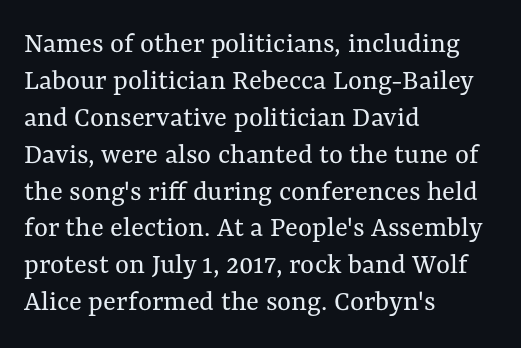
The image shows 30 px regular-weight type, upright; set left-aligned, line spacing 1.23x, normal letter spacing, not underlined; medium stroke contrast and a medium x-height.
